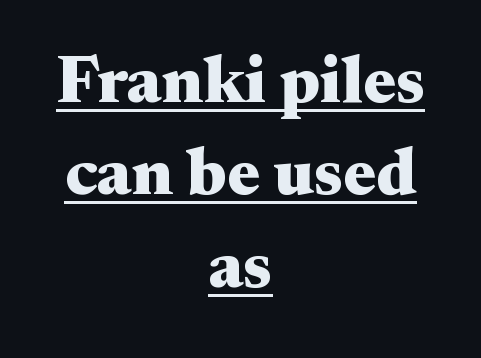
{"serif": "yes", "italic": "no", "bold": "yes", "weight": "heavy", "width": "wide", "stroke_contrast": "medium", "x_height": "small", "monospaced": "no", "underline": "yes", "align": "center", "line_spacing": "normal", "line_spacing_ratio": 1.36, "letter_spacing": "normal", "letter_spacing_em": 0.0, "glyph_px": 68}
